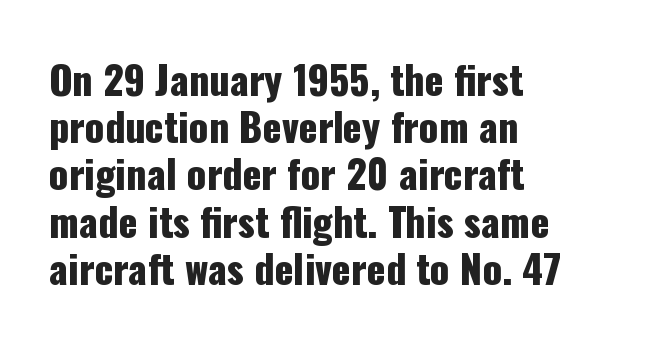
Q: Is the text italic (slanted)? A: No, it is upright.
Q: Is the typeface a serif or a sans-serif typeface? A: Sans-serif.
Q: Is the text underlined? A: No.
Q: How is the paragraph aligned? A: Left-aligned.
Q: Is the spacing between letters normal or unusually wide? A: Normal.
Q: Width (condensed, normal, or wide)? A: Condensed.
Q: Stroke contrast? A: Low.
Q: x-height? A: Medium.
Q: Monospaced? A: No.
